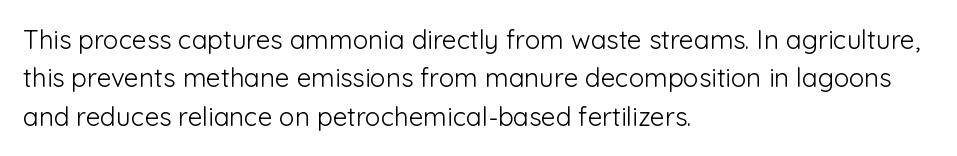
Leftover space on each line is placed entirely after the last word. The font sits on the lighter half of the weight spectrum, regular included. Here the glyphs are tracked normally, forming tight word shapes. Evenly set lines give the paragraph a standard silhouette. The area under the type is left untouched. The letters stand upright; this is a roman face.
